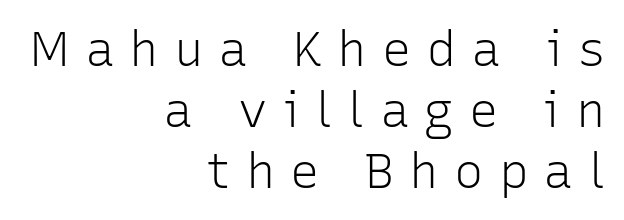
{"serif": "no", "italic": "no", "bold": "no", "weight": "light", "width": "normal", "stroke_contrast": "low", "x_height": "medium", "monospaced": "no", "underline": "no", "align": "right", "line_spacing_ratio": 1.24, "letter_spacing": "wide", "letter_spacing_em": 0.31, "glyph_px": 49}
